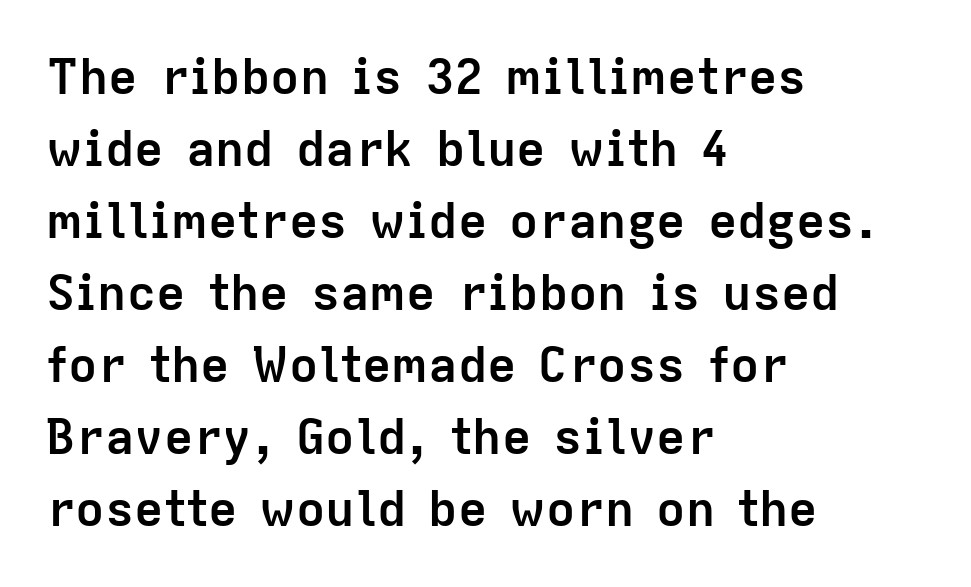
The image shows 49 px semibold sans-serif type, upright; set left-aligned, normal line spacing (1.47x), normal letter spacing, not underlined; low stroke contrast and a medium x-height.
